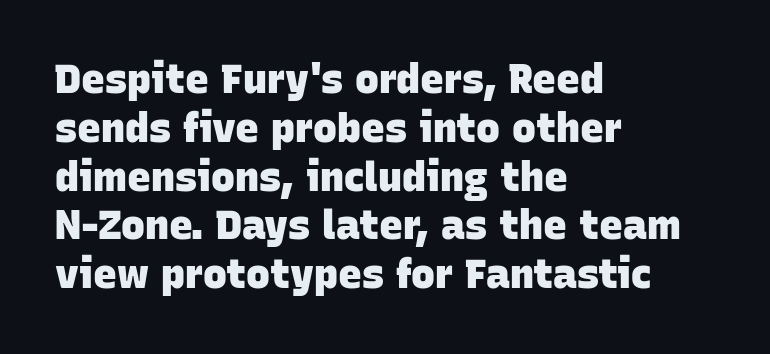
Q: Is the text bold? A: Yes.
Q: Is the typeface a serif or a sans-serif typeface? A: Sans-serif.
Q: Is the text underlined? A: No.
Q: How is the paragraph aligned? A: Left-aligned.
Q: Is the spacing between letters normal or unusually wide? A: Normal.
Q: Width (condensed, normal, or wide)? A: Normal.
Q: Stroke contrast? A: Low.
Q: x-height? A: Large.
Q: Monospaced? A: No.
